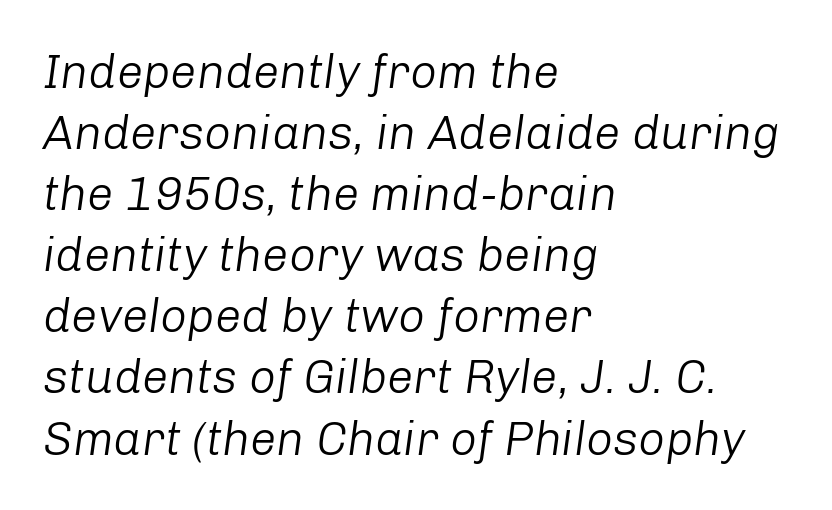
The image shows 47 px light type, italic (leaning right); set left-aligned, normal line spacing (1.3x), normal letter spacing, not underlined; low stroke contrast and a medium x-height.
